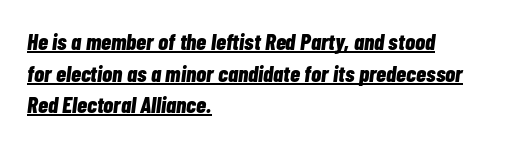
The image shows 23 px bold type, italic (leaning right); set left-aligned, normal line spacing (1.38x), normal letter spacing, underlined.
